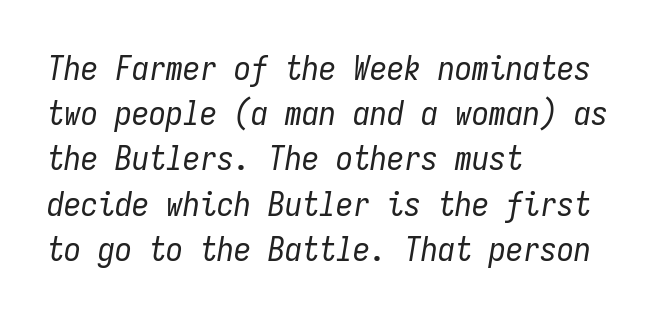
{"italic": "yes", "lean": "right", "slant_degrees": 9, "bold": "no", "weight": "regular", "width": "condensed", "stroke_contrast": "low", "x_height": "medium", "monospaced": "yes", "underline": "no", "align": "left", "line_spacing": "normal", "line_spacing_ratio": 1.33, "letter_spacing": "normal", "letter_spacing_em": 0.0, "glyph_px": 34}
